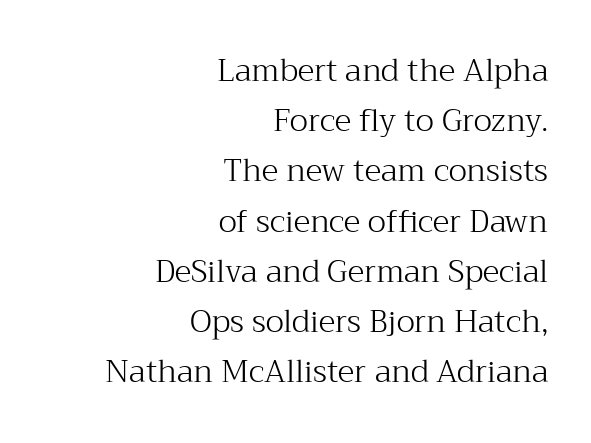
{"serif": "yes", "italic": "no", "bold": "no", "weight": "light", "width": "normal", "stroke_contrast": "medium", "x_height": "medium", "monospaced": "no", "underline": "no", "align": "right", "line_spacing": "normal", "line_spacing_ratio": 1.62, "letter_spacing": "normal", "letter_spacing_em": 0.0, "glyph_px": 31}
